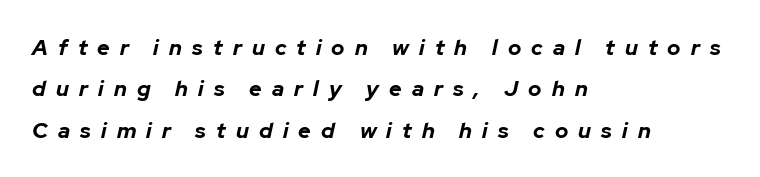
{"italic": "yes", "lean": "right", "slant_degrees": 12, "bold": "yes", "underline": "no", "align": "left", "line_spacing_ratio": 1.88, "letter_spacing": "wide", "letter_spacing_em": 0.46, "glyph_px": 22}
